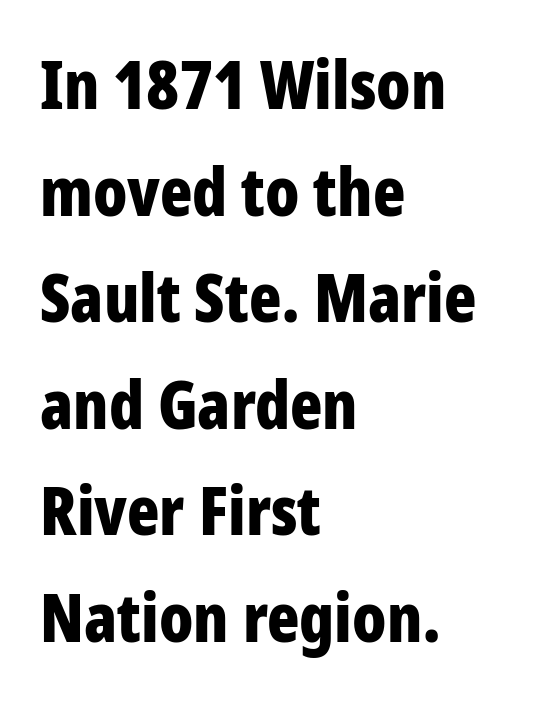
Students, this is bold: see how much ink each stroke carries. This sample uses an upright cut, with every glyph sitting square on the baseline. Typographically, this falls in the sans-serif category. Standard letterfit; no display-style spreading of the glyphs. The rendering uses a moderate line-height, typical for paragraphs. The face used here is proportionally spaced, like ordinary book or web type.
